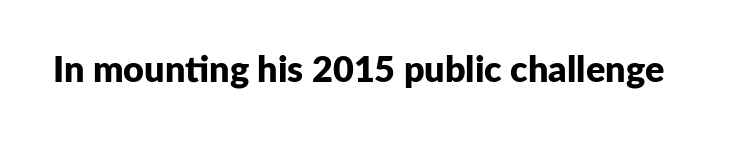
Q: Is the text bold? A: Yes.
Q: Is the text italic (slanted)? A: No, it is upright.
Q: Is the typeface a serif or a sans-serif typeface? A: Sans-serif.
Q: Is the text underlined? A: No.
Q: Is the spacing between letters normal or unusually wide? A: Normal.
Q: Width (condensed, normal, or wide)? A: Normal.
Q: Stroke contrast? A: Low.
Q: x-height? A: Medium.
Q: Monospaced? A: No.
